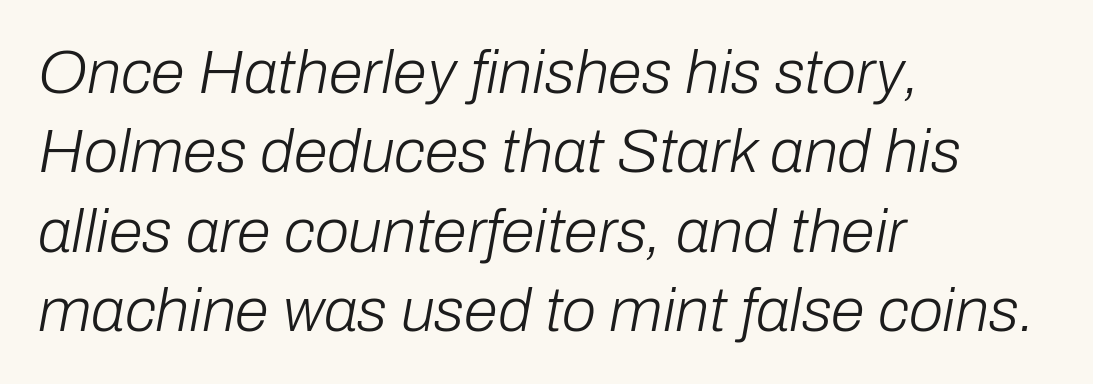
Q: Is the text bold? A: No.
Q: Is the text italic (slanted)? A: Yes, it leans right by about 10 degrees.
Q: Is the text underlined? A: No.
Q: How is the paragraph aligned? A: Left-aligned.
Q: Is the spacing between letters normal or unusually wide? A: Normal.
Q: Is the spacing between lines tight, normal or loose? A: Normal.
Q: Width (condensed, normal, or wide)? A: Normal.
Q: Stroke contrast? A: Low.
Q: x-height? A: Medium.
Q: Monospaced? A: No.
